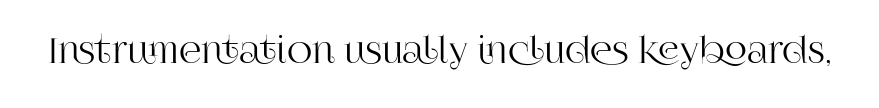
Q: Is the text italic (slanted)? A: No, it is upright.
Q: Is the typeface a serif or a sans-serif typeface? A: Serif.
Q: Is the text underlined? A: No.
Q: Is the spacing between letters normal or unusually wide? A: Normal.
Q: Width (condensed, normal, or wide)? A: Normal.
Q: Stroke contrast? A: High.
Q: x-height? A: Large.
Q: Monospaced? A: No.
